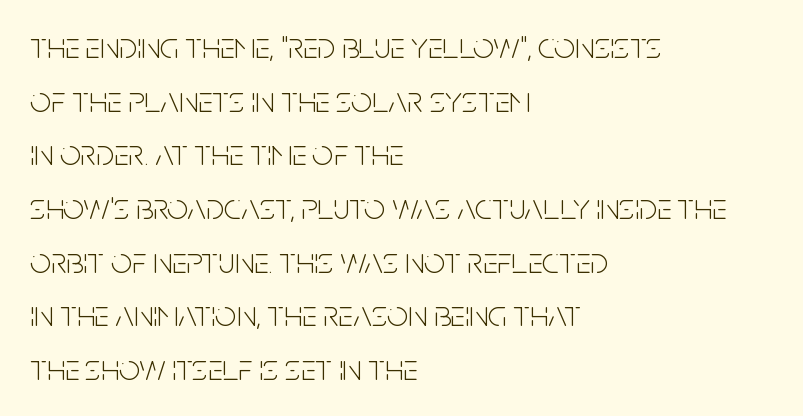
Character widths vary here, with narrow letters taking less room than wide ones. Nobody touched the tracking dial on this one. Line spacing here is normal. Type style note: lacks serifs. The string is rendered with underlining switched off.
